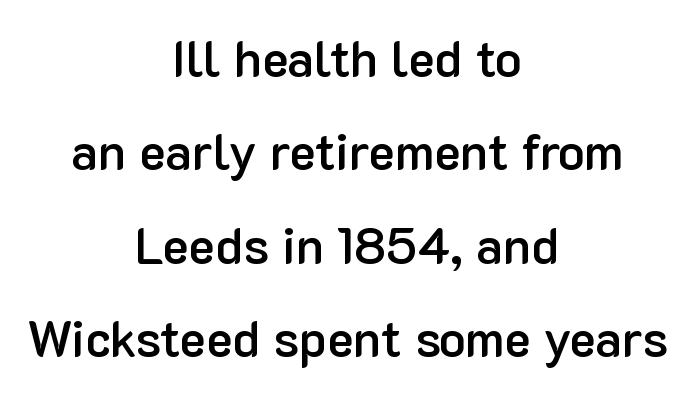
The image shows 50 px semibold sans-serif type, upright; set centered, line spacing 1.87x, normal letter spacing, not underlined; low stroke contrast and a medium x-height.
